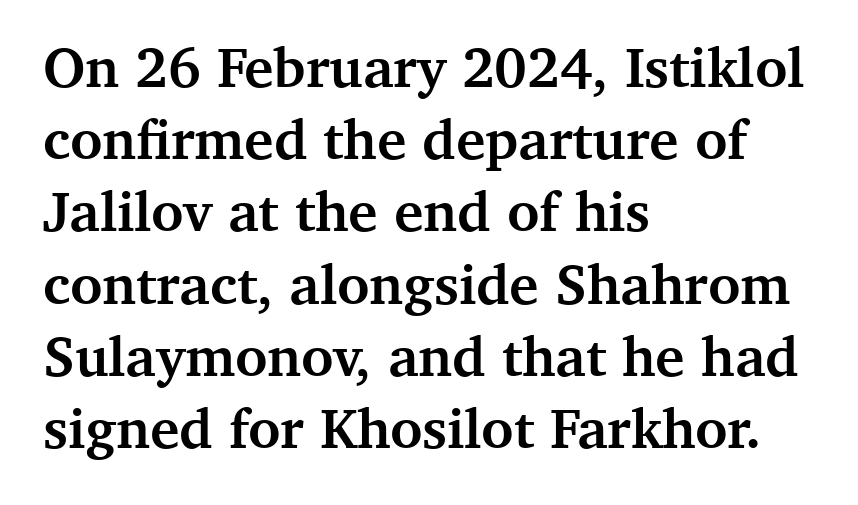
Heavy-handed strokes throughout: this text is bold. Rows of type keep a routine distance in the vertical direction. The strip under each line holds only bare page. Proportional: the letters do not fall into vertical columns.
